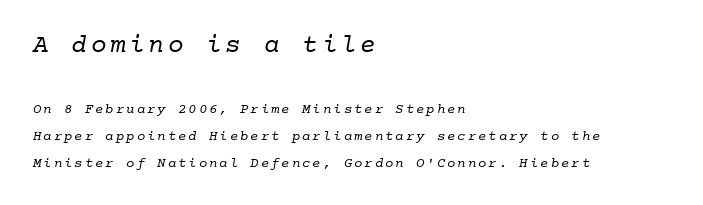
The image shows 26 px text type; set left-aligned, loose line spacing (1.91x), not underlined; the first (top) block is 1.86x larger.
